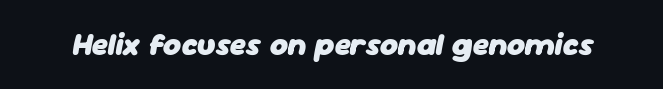
The image shows 31 px heavy type, italic (leaning right); set normal letter spacing, not underlined; low stroke contrast and a medium x-height.
